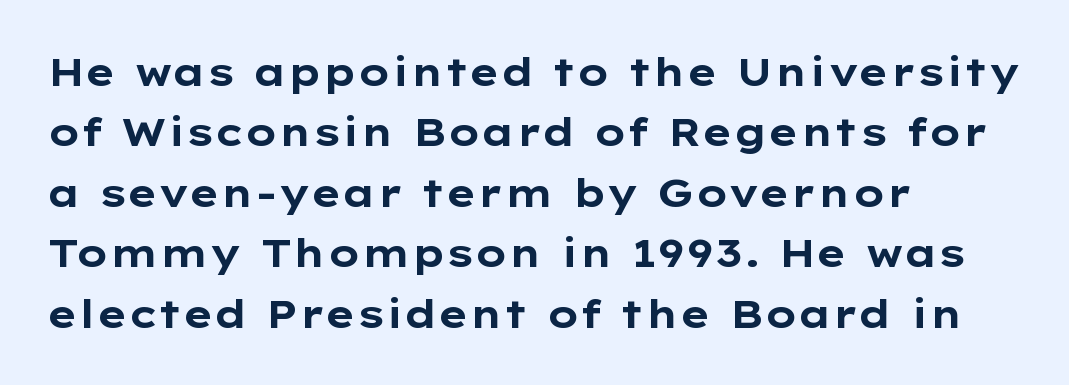
{"serif": "no", "italic": "no", "bold": "yes", "weight": "bold", "width": "wide", "stroke_contrast": "low", "x_height": "medium", "monospaced": "no", "underline": "no", "align": "left", "line_spacing": "normal", "line_spacing_ratio": 1.55, "letter_spacing": "normal", "letter_spacing_em": 0.0, "glyph_px": 39}
